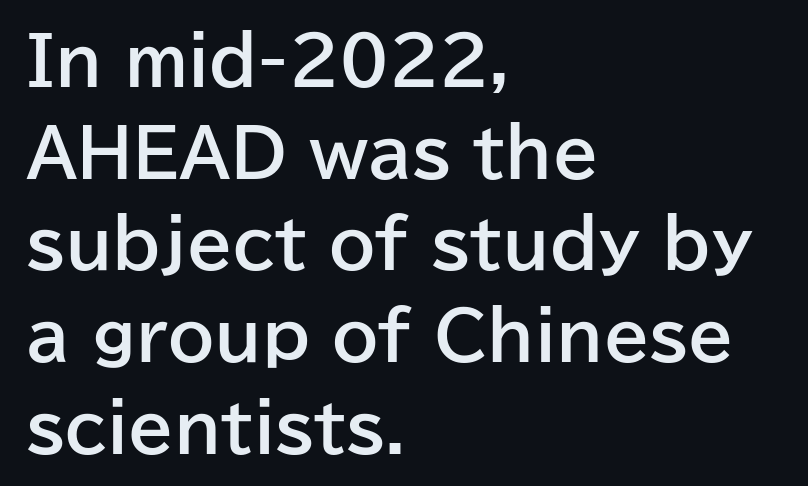
The image shows 66 px bold sans-serif type, upright; set left-aligned, normal line spacing (1.39x), normal letter spacing, not underlined; low stroke contrast and a medium x-height.
